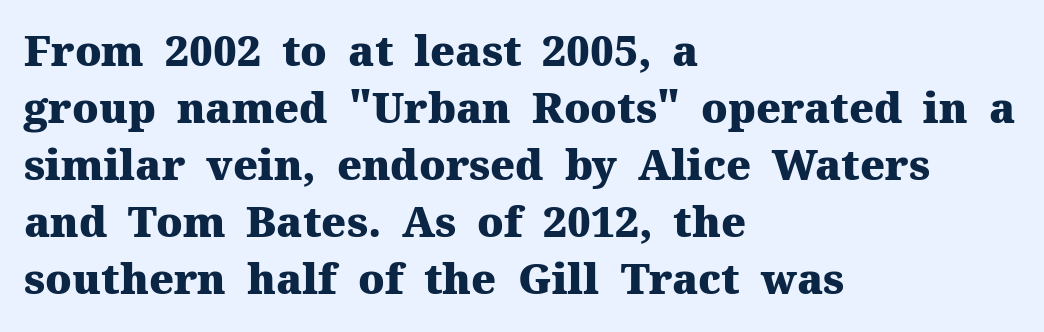
Q: Is the text bold? A: Yes.
Q: Is the text italic (slanted)? A: No, it is upright.
Q: Is the typeface a serif or a sans-serif typeface? A: Serif.
Q: Is the text underlined? A: No.
Q: How is the paragraph aligned? A: Left-aligned.
Q: Is the spacing between letters normal or unusually wide? A: Normal.
Q: Is the spacing between lines tight, normal or loose? A: Normal.
Q: Width (condensed, normal, or wide)? A: Normal.
Q: Stroke contrast? A: Medium.
Q: x-height? A: Medium.
Q: Monospaced? A: No.
